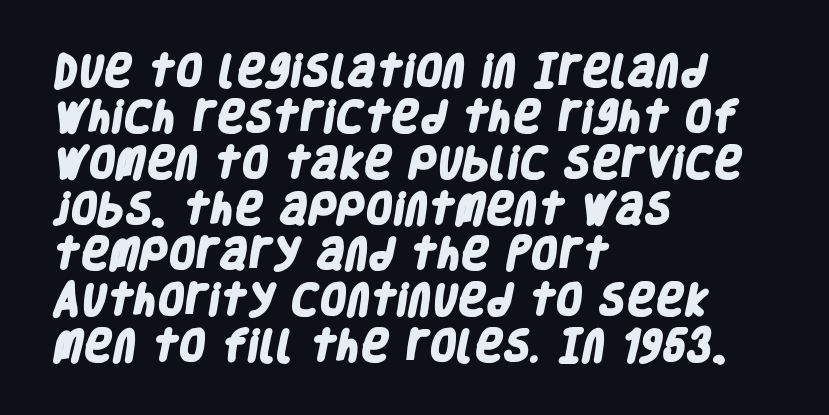
A typesetter would call this proportional, since set widths differ per character. Strokes here are thick enough to call this a true bold. Rows of type keep a routine distance in the vertical direction. Layout note: lines flush left. Does extra space separate the letters? No, they use regular spacing.
